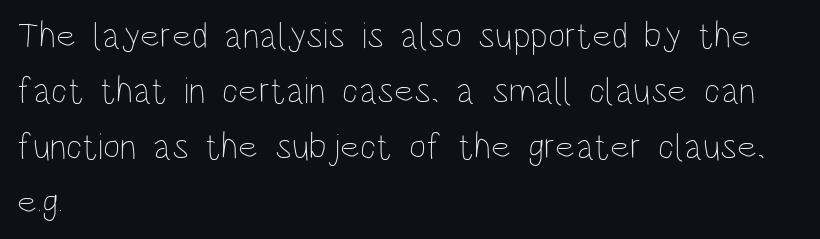
Q: Is the text bold? A: No.
Q: Is the text italic (slanted)? A: No, it is upright.
Q: Is the text underlined? A: No.
Q: How is the paragraph aligned? A: Left-aligned.
Q: Is the spacing between letters normal or unusually wide? A: Normal.
Q: Is the spacing between lines tight, normal or loose? A: Normal.
Q: Width (condensed, normal, or wide)? A: Condensed.
Q: Stroke contrast? A: Low.
Q: x-height? A: Large.
Q: Monospaced? A: No.
